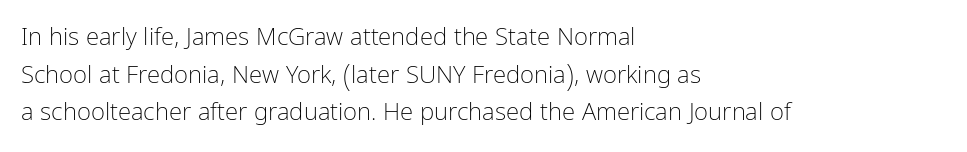
Q: Is the text bold? A: No.
Q: Is the text italic (slanted)? A: No, it is upright.
Q: Is the text underlined? A: No.
Q: How is the paragraph aligned? A: Left-aligned.
Q: Is the spacing between letters normal or unusually wide? A: Normal.
Q: Is the spacing between lines tight, normal or loose? A: Normal.
